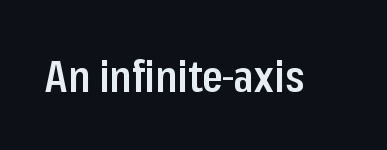
Each letter keeps its own natural width here, so spacing adapts to shape. Semibold letterforms, between regular and bold. In terms of posture, this sample is upright. Nothing sits at the stroke ends, so this counts as sans-serif.
